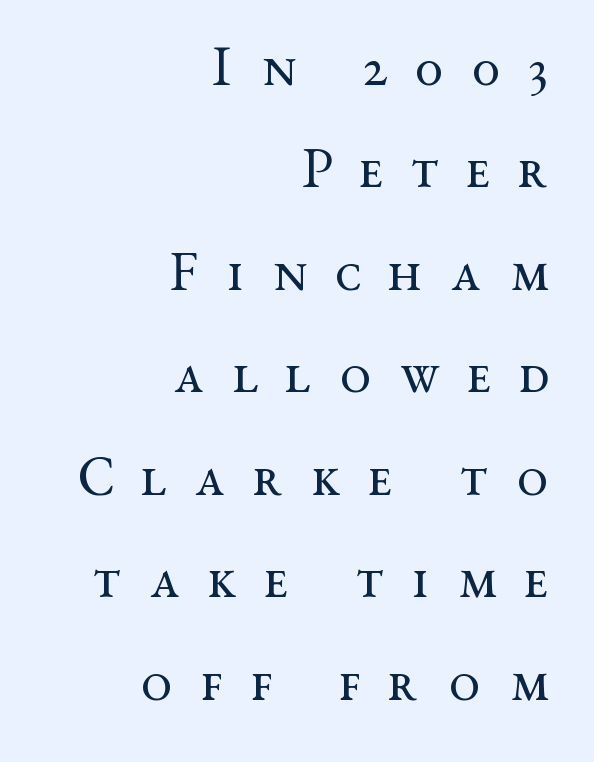
Note the varied advance widths — an 'i' is clearly narrower than an 'm'. Layout note: lines flush right. Style check: upright. The typeface chosen for these lines features serifs. The letters are spread apart with noticeably loose tracking.
